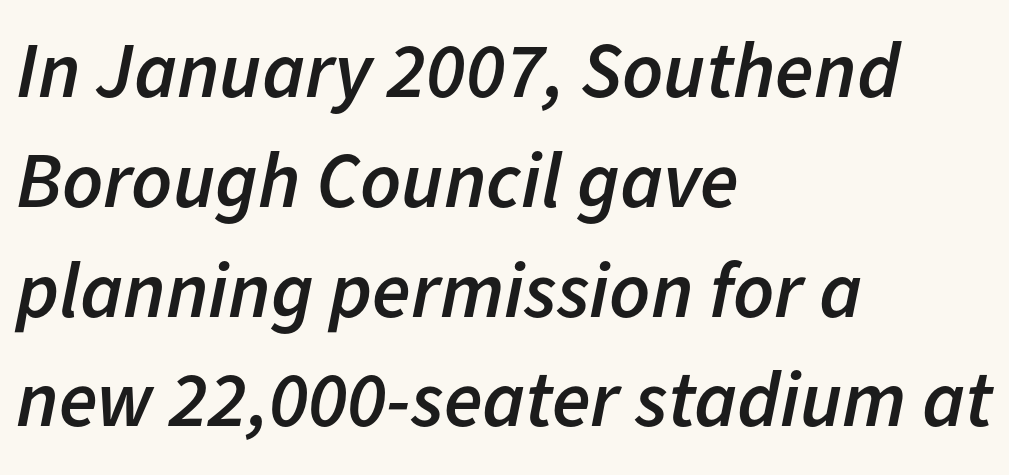
The image shows 79 px semibold type, italic (leaning right); set left-aligned, normal line spacing (1.39x), normal letter spacing, not underlined; low stroke contrast and a medium x-height.
